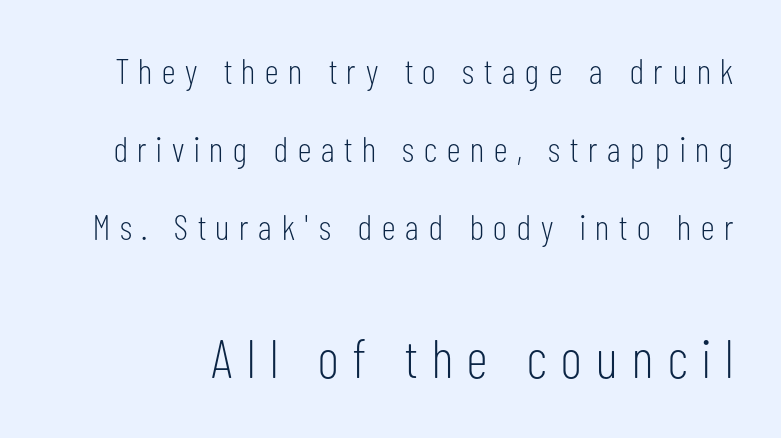
{"serif": "no", "italic": "no", "bold": "no", "weight": "light", "width": "condensed", "stroke_contrast": "low", "x_height": "medium", "monospaced": "no", "underline": "no", "line_spacing": "loose", "line_spacing_ratio": 2.16, "letter_spacing": "wide", "letter_spacing_em": 0.27, "larger_block": "second", "size_ratio": 1.5, "glyph_px": 54}
